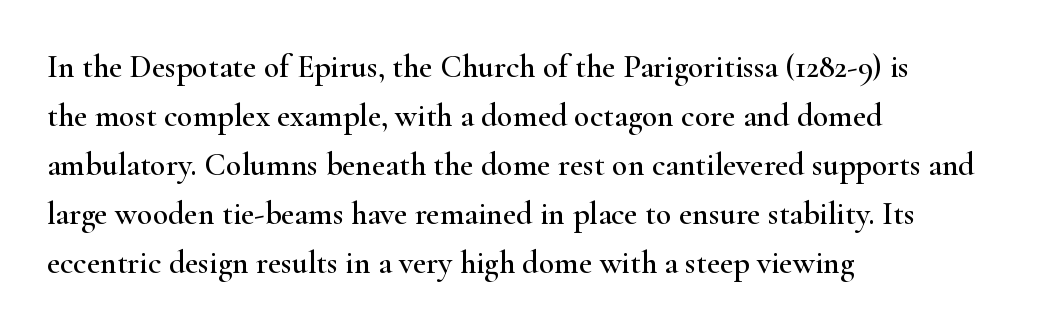
{"serif": "yes", "italic": "no", "width": "wide", "stroke_contrast": "high", "x_height": "small", "monospaced": "no", "underline": "no", "align": "left", "line_spacing": "normal", "line_spacing_ratio": 1.53, "letter_spacing": "normal", "letter_spacing_em": 0.0, "glyph_px": 32}
